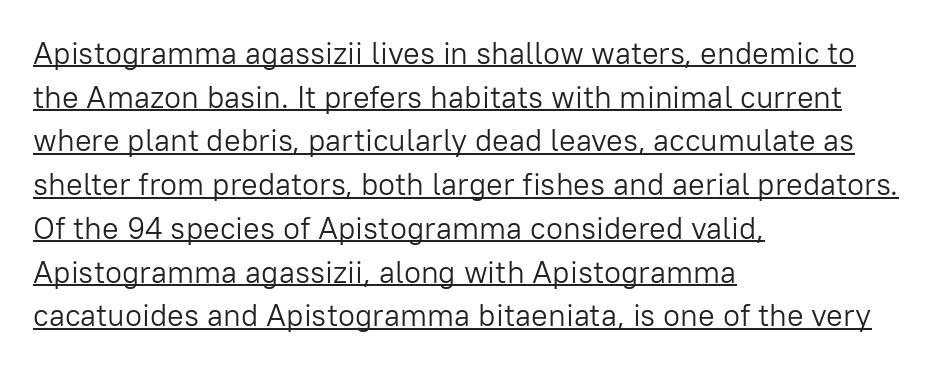
The image shows 31 px light sans-serif type, upright; set left-aligned, normal line spacing (1.41x), normal letter spacing, underlined; low stroke contrast and a medium x-height.
